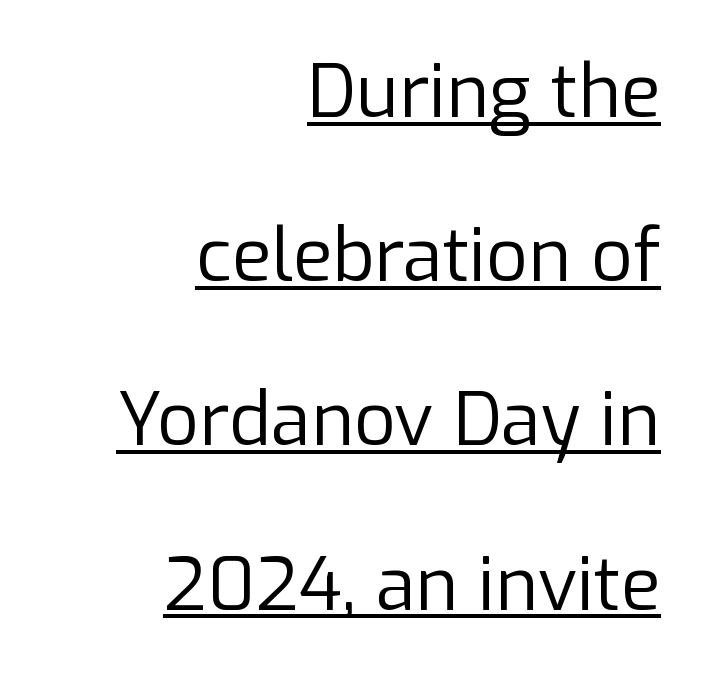
Q: Is the text bold? A: No.
Q: Is the text italic (slanted)? A: No, it is upright.
Q: Is the typeface a serif or a sans-serif typeface? A: Sans-serif.
Q: Is the text underlined? A: Yes.
Q: How is the paragraph aligned? A: Right-aligned.
Q: Is the spacing between letters normal or unusually wide? A: Normal.
Q: Is the spacing between lines tight, normal or loose? A: Loose.
Q: Width (condensed, normal, or wide)? A: Normal.
Q: Stroke contrast? A: Low.
Q: x-height? A: Medium.
Q: Monospaced? A: No.
